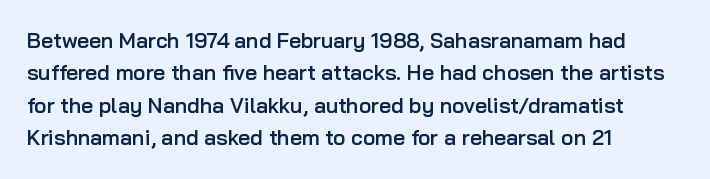
{"italic": "no", "bold": "semi", "underline": "no", "align": "left", "line_spacing": "normal", "line_spacing_ratio": 1.54, "letter_spacing": "normal", "letter_spacing_em": 0.0, "glyph_px": 21}
